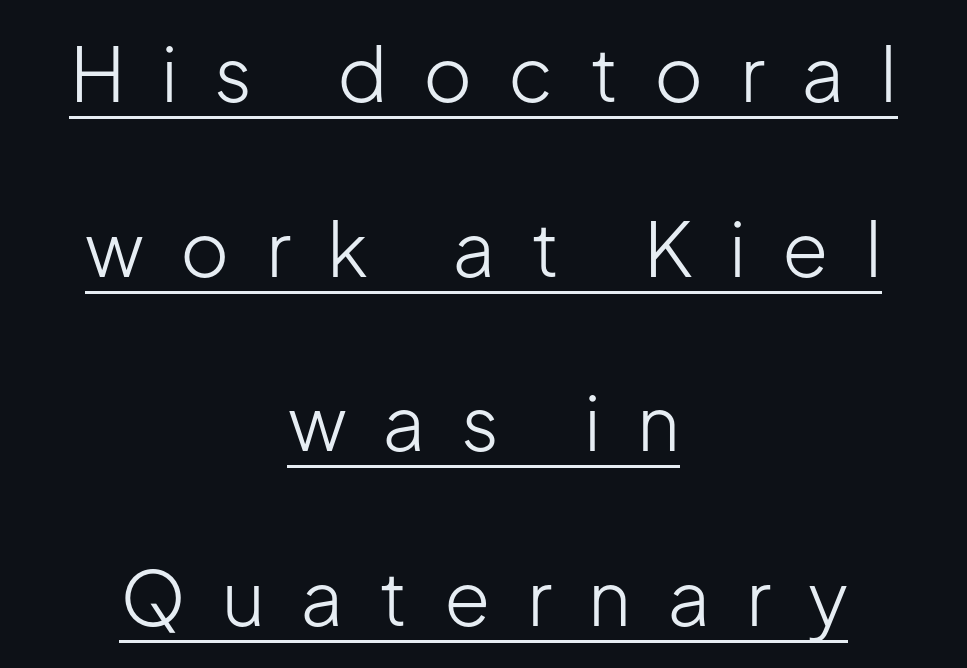
Do the letters lean? They stand straight. You could fit nearly another row in the gap between these rows. The rendered words wear a rule along their underside. Spacing between characters has been opened up far beyond the box default.
